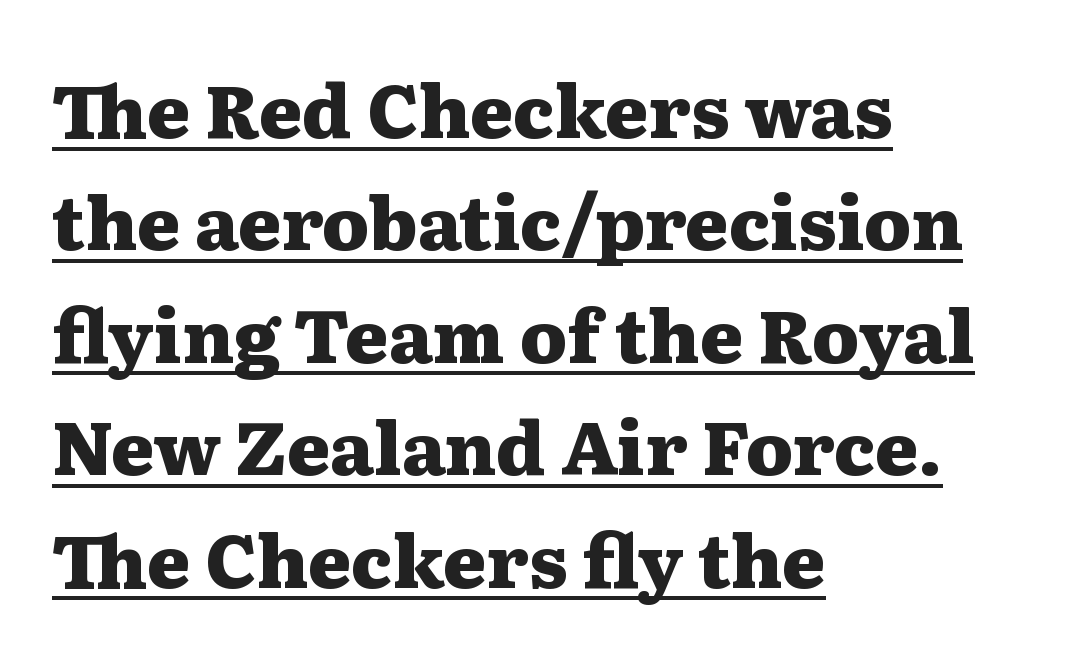
{"serif": "yes", "italic": "no", "bold": "yes", "weight": "heavy", "width": "wide", "stroke_contrast": "medium", "x_height": "medium", "monospaced": "no", "underline": "yes", "align": "left", "line_spacing": "normal", "line_spacing_ratio": 1.54, "letter_spacing": "normal", "letter_spacing_em": 0.0, "glyph_px": 73}
